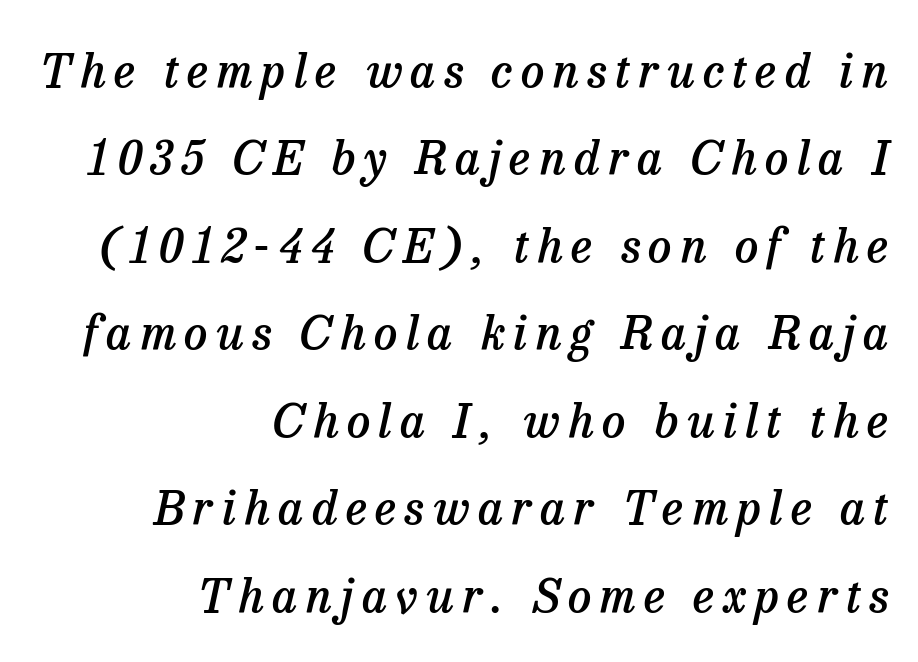
{"serif": "yes", "italic": "yes", "lean": "right", "slant_degrees": 13, "bold": "semi", "weight": "semibold", "width": "normal", "stroke_contrast": "low", "x_height": "medium", "monospaced": "no", "underline": "no", "align": "right", "line_spacing_ratio": 1.86, "glyph_px": 47}
